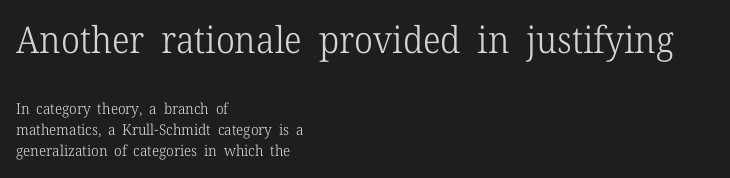
{"serif": "yes", "italic": "no", "bold": "no", "weight": "light", "width": "normal", "stroke_contrast": "low", "x_height": "medium", "monospaced": "no", "underline": "no", "align": "left", "line_spacing": "normal", "line_spacing_ratio": 1.43, "letter_spacing": "normal", "letter_spacing_em": 0.0, "larger_block": "first", "size_ratio": 2.47, "glyph_px": 37}
